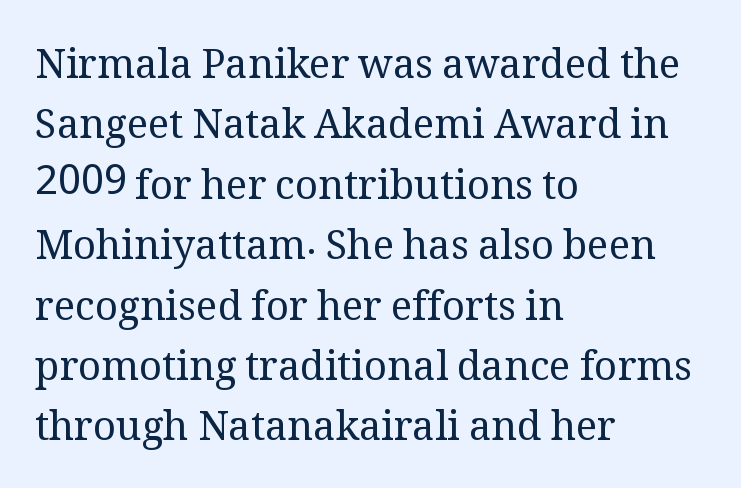
Q: Is the text bold? A: No.
Q: Is the text italic (slanted)? A: No, it is upright.
Q: Is the typeface a serif or a sans-serif typeface? A: Serif.
Q: Is the text underlined? A: No.
Q: How is the paragraph aligned? A: Left-aligned.
Q: Is the spacing between letters normal or unusually wide? A: Normal.
Q: Is the spacing between lines tight, normal or loose? A: Normal.
Q: Width (condensed, normal, or wide)? A: Normal.
Q: Stroke contrast? A: Medium.
Q: x-height? A: Medium.
Q: Monospaced? A: No.
